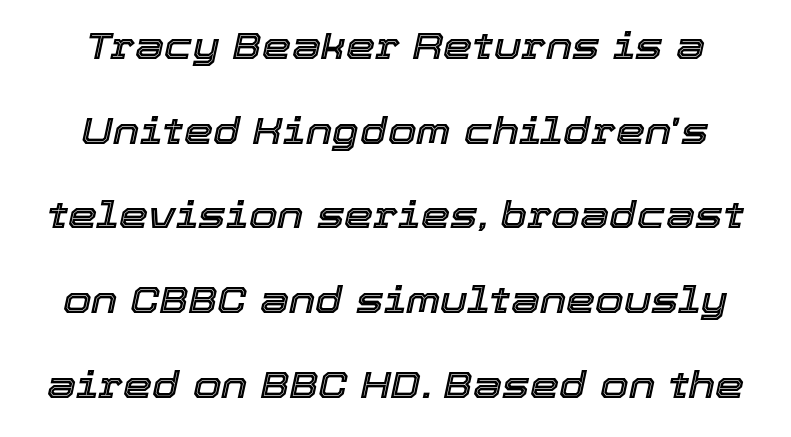
Compared with typical body copy, the letter spacing here is the same. No word sits above an underline. A great deal of white space separates one row of letters from the next. Compared with ordinary roman type, these characters are visibly tilted. The passage shown is typed in a proportional face where columns would drift.
